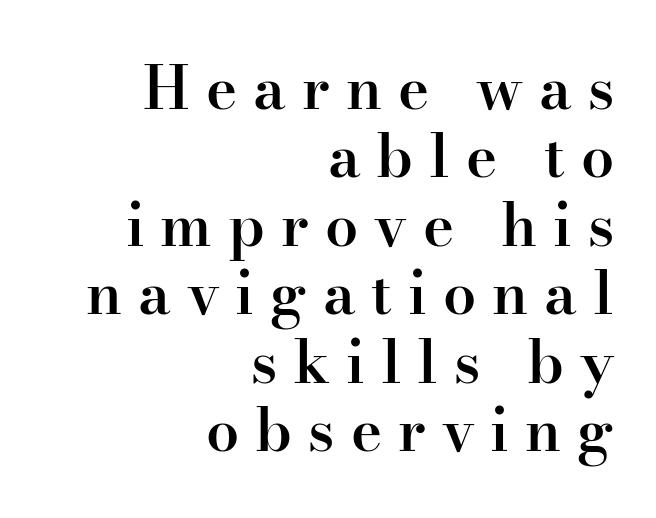
The image shows 59 px semibold serif type, upright; set right-aligned, line spacing 1.16x, unusually wide letter spacing (+0.27 em), not underlined; high stroke contrast and a small x-height.
